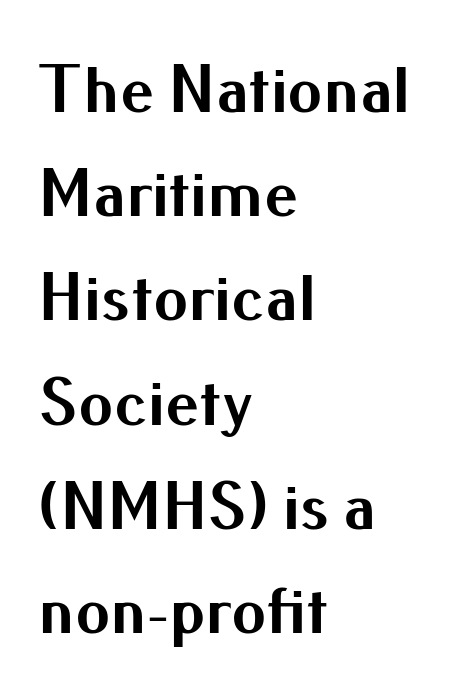
The rows are spaced the way most documents space them. The specimen omits any rule beneath the text block's lines. What weight is shown? A full bold with thick strokes. Type style note: lacks serifs. Notice how the passage keeps a crisp vertical edge on the left only. A typesetter would call this proportional, since set widths differ per character.
